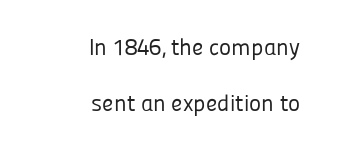
Q: Is the text bold? A: No.
Q: Is the text italic (slanted)? A: No, it is upright.
Q: Is the text underlined? A: No.
Q: How is the paragraph aligned? A: Right-aligned.
Q: Is the spacing between letters normal or unusually wide? A: Normal.
Q: Is the spacing between lines tight, normal or loose? A: Loose.
